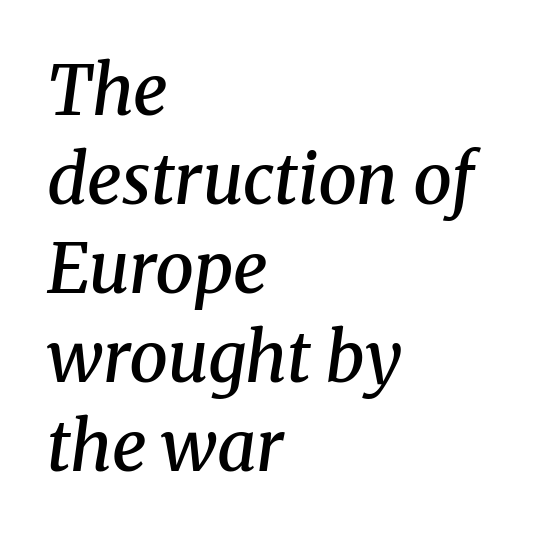
The image shows 69 px semibold serif type, italic (leaning right); set left-aligned, normal line spacing (1.29x), normal letter spacing, not underlined; medium stroke contrast and a medium x-height.
